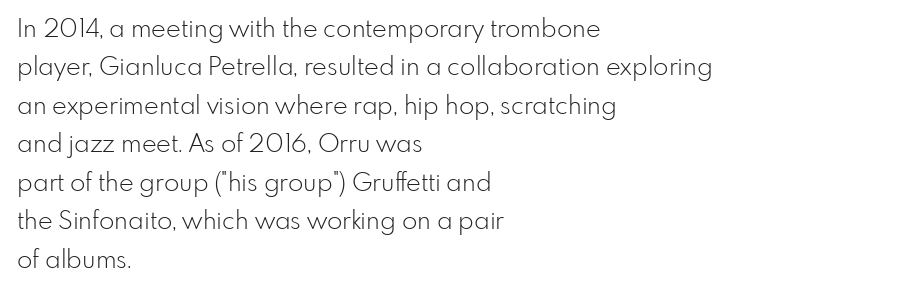
The image shows 25 px text type, upright; set left-aligned, normal line spacing (1.54x), normal letter spacing, not underlined.
